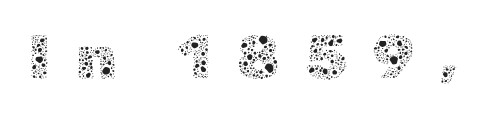
The image shows 63 px thin type, upright; set unusually wide letter spacing (+0.38 em), not underlined; a medium x-height.
